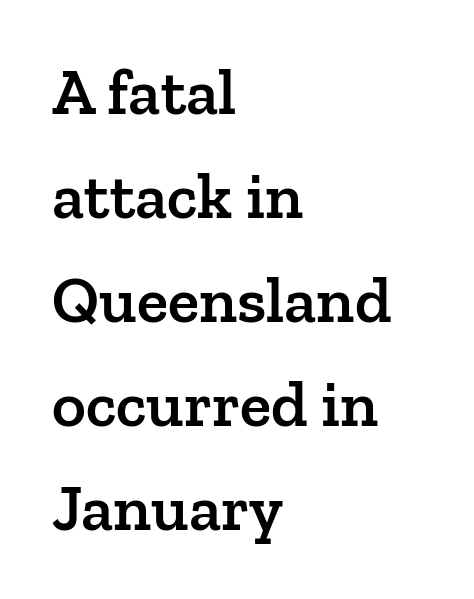
Q: Is the text bold? A: Semi-bold.
Q: Is the text italic (slanted)? A: No, it is upright.
Q: Is the typeface a serif or a sans-serif typeface? A: Serif.
Q: Is the text underlined? A: No.
Q: How is the paragraph aligned? A: Left-aligned.
Q: Is the spacing between letters normal or unusually wide? A: Normal.
Q: Is the spacing between lines tight, normal or loose? A: Normal.
Q: Width (condensed, normal, or wide)? A: Normal.
Q: Stroke contrast? A: Low.
Q: x-height? A: Medium.
Q: Monospaced? A: No.
